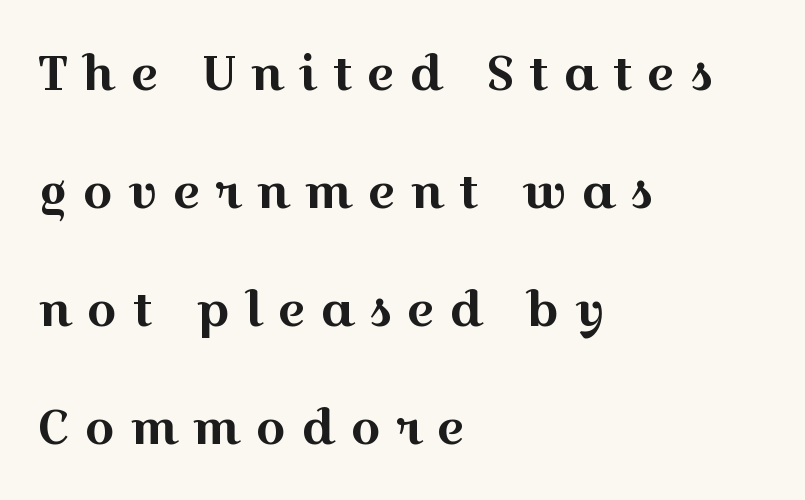
The image shows 48 px wide serif type, upright; set left-aligned, loose line spacing (2.46x), unusually wide letter spacing (+0.3 em), not underlined; a medium x-height.
